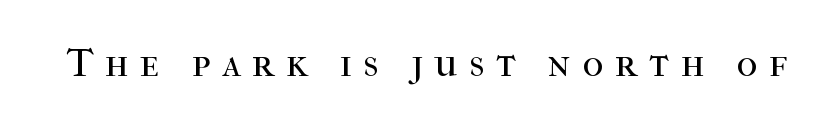
Q: Is the text bold? A: No.
Q: Is the text italic (slanted)? A: No, it is upright.
Q: Is the typeface a serif or a sans-serif typeface? A: Serif.
Q: Is the text underlined? A: No.
Q: Is the spacing between letters normal or unusually wide? A: Unusually wide.
Q: Width (condensed, normal, or wide)? A: Normal.
Q: Stroke contrast? A: High.
Q: x-height? A: Medium.
Q: Monospaced? A: No.
